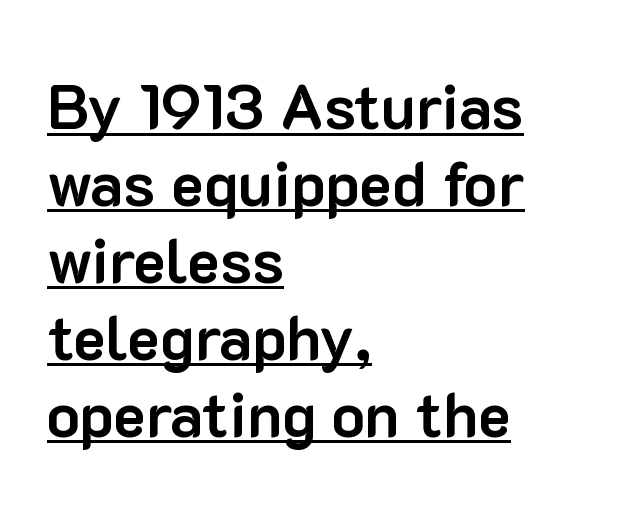
{"serif": "no", "italic": "no", "bold": "yes", "weight": "bold", "width": "normal", "stroke_contrast": "low", "x_height": "medium", "monospaced": "no", "underline": "yes", "align": "left", "line_spacing_ratio": 1.24, "letter_spacing": "normal", "letter_spacing_em": 0.0, "glyph_px": 62}
